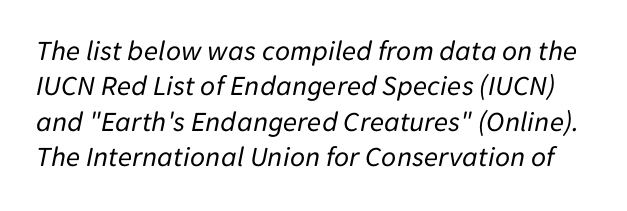
The typesetting does not lean heavy: it is not bold. The face used here is rendered with its standard letterfit. The area under the type is left untouched. The glyphs look as if they've been sheared to an angle. Varying glyph widths throughout — classic text-font behaviour.
